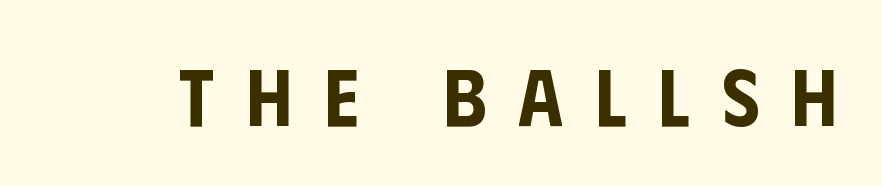
The foot of each line stays bare and open. This is roman type, the default non-slanted kind. The type family on display is of the sans-serif kind. Compared with typical body copy, the letter spacing here is much looser.
